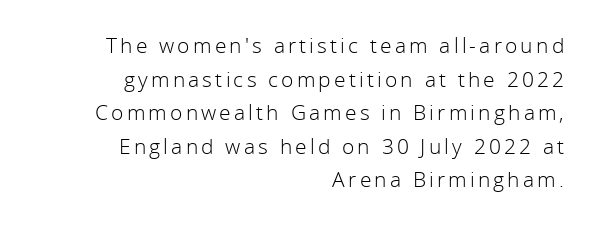
{"italic": "no", "bold": "no", "underline": "no", "align": "right", "line_spacing": "normal", "line_spacing_ratio": 1.6, "glyph_px": 21}
